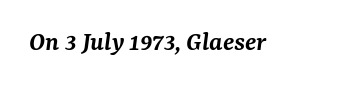
Q: Is the text bold? A: Semi-bold.
Q: Is the text italic (slanted)? A: Yes, it leans right by about 7 degrees.
Q: Is the typeface a serif or a sans-serif typeface? A: Serif.
Q: Is the text underlined? A: No.
Q: Is the spacing between letters normal or unusually wide? A: Normal.
Q: Width (condensed, normal, or wide)? A: Normal.
Q: Stroke contrast? A: Medium.
Q: x-height? A: Medium.
Q: Monospaced? A: No.
